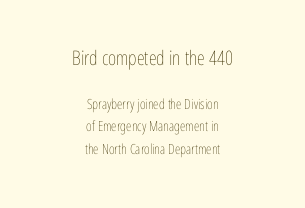
Q: Is the text bold? A: No.
Q: Is the text italic (slanted)? A: No, it is upright.
Q: Is the text underlined? A: No.
Q: How is the paragraph aligned? A: Centered.
Q: Is the spacing between letters normal or unusually wide? A: Normal.
Q: Is the spacing between lines tight, normal or loose? A: Normal.
Q: Which block of text is set in a larger size, the first (top) or the second (bottom)? A: The first (top) one.
